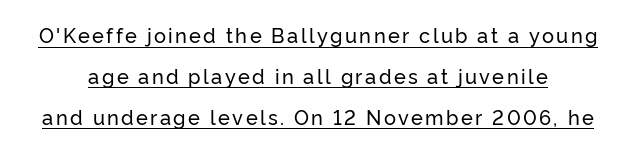
The image shows 20 px text type, upright; set loose line spacing (2.04x), underlined.
